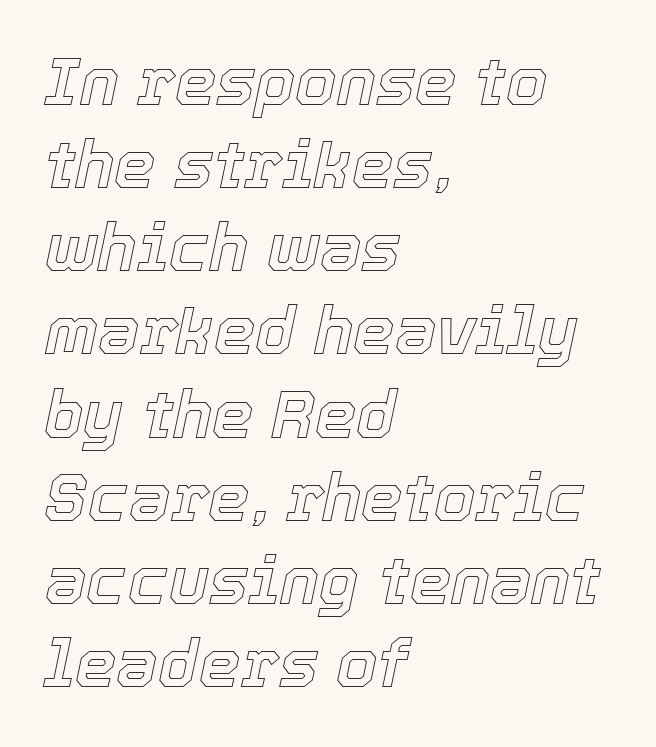
The image shows 66 px text type, italic (leaning right); set left-aligned, normal line spacing (1.26x), normal letter spacing, not underlined; a medium x-height.
